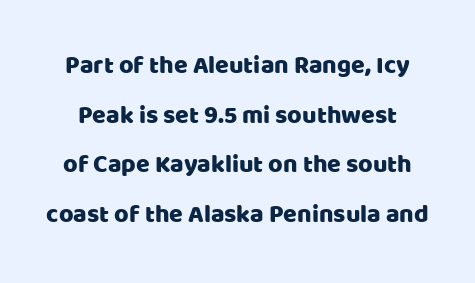
The image shows 25 px text type, upright; set loose line spacing (1.99x), normal letter spacing, not underlined.
